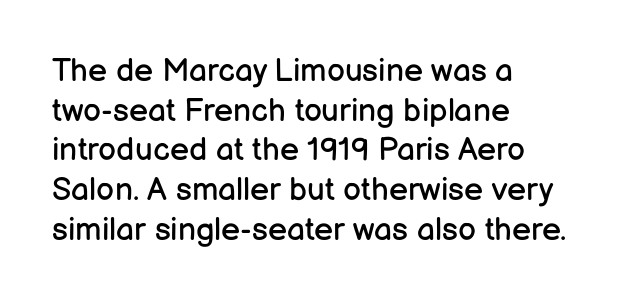
Heft: none added — not bold. A typesetter would mark this as roman, not italic. I'd call this a sans setting — the letters go barefoot. The paragraph has a hard left edge and a soft right edge.
